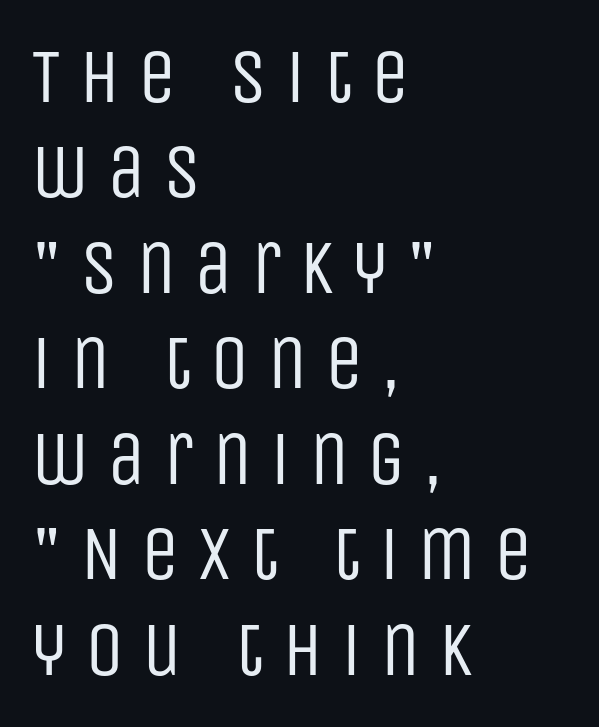
Q: Is the text bold? A: No.
Q: Is the text italic (slanted)? A: No, it is upright.
Q: Is the typeface a serif or a sans-serif typeface? A: Sans-serif.
Q: Is the text underlined? A: No.
Q: How is the paragraph aligned? A: Left-aligned.
Q: Is the spacing between letters normal or unusually wide? A: Unusually wide.
Q: Width (condensed, normal, or wide)? A: Condensed.
Q: Stroke contrast? A: Low.
Q: x-height? A: Large.
Q: Monospaced? A: No.
